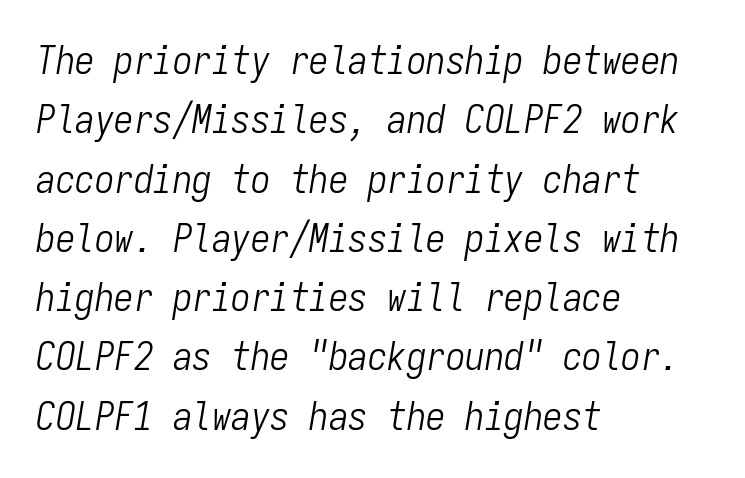
The face used here is rendered with its standard letterfit. Letters rest on an invisible, unmarked baseline. Vertically, the passage feels balanced, rows spaced as you'd expect. The text block is weighted toward the left margin, trailing off unevenly rightward.
